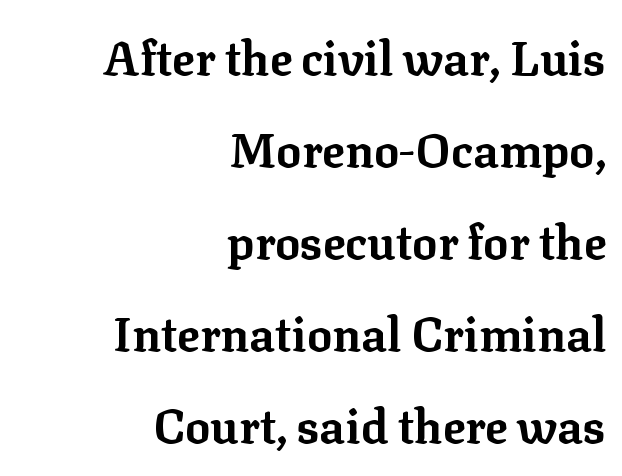
{"serif": "yes", "italic": "no", "bold": "yes", "weight": "bold", "width": "normal", "stroke_contrast": "low", "x_height": "medium", "monospaced": "no", "underline": "no", "align": "right", "line_spacing": "loose", "line_spacing_ratio": 1.96, "letter_spacing": "normal", "letter_spacing_em": 0.0, "glyph_px": 47}
